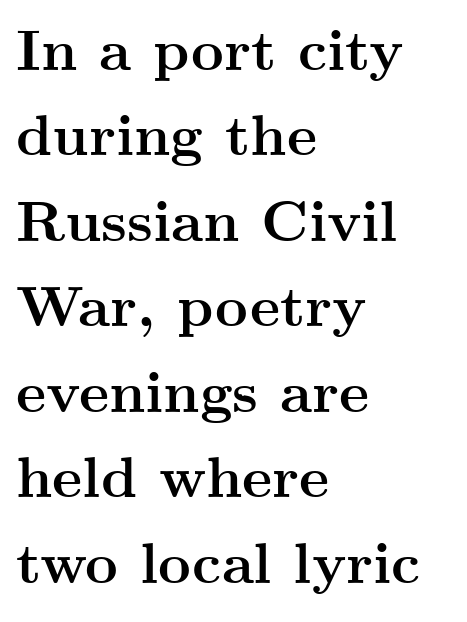
The image shows 57 px semibold, wide serif type, upright; set left-aligned, normal line spacing (1.5x), normal letter spacing, not underlined; medium stroke contrast and a small x-height.
